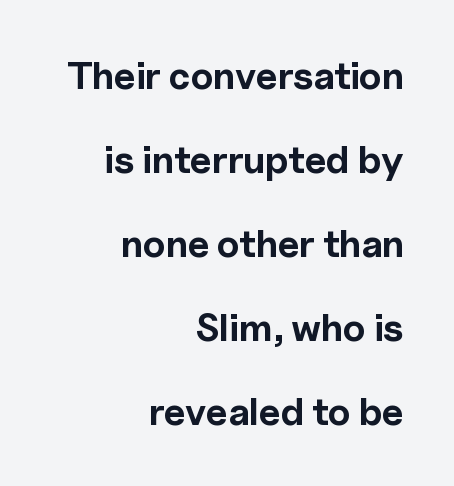
The image shows 38 px bold sans-serif type, upright; set right-aligned, loose line spacing (2.21x), normal letter spacing, not underlined; a medium x-height.
